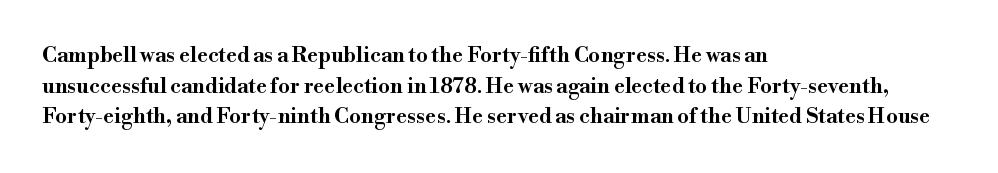
The image shows 21 px text type, upright; set left-aligned, normal line spacing (1.46x), normal letter spacing, not underlined.
